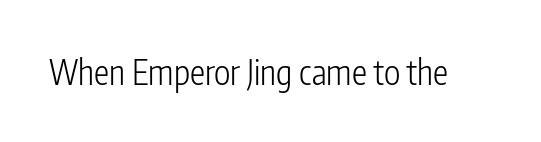
Q: Is the text bold? A: No.
Q: Is the text italic (slanted)? A: No, it is upright.
Q: Is the typeface a serif or a sans-serif typeface? A: Sans-serif.
Q: Is the text underlined? A: No.
Q: Is the spacing between letters normal or unusually wide? A: Normal.
Q: Width (condensed, normal, or wide)? A: Condensed.
Q: Stroke contrast? A: Low.
Q: x-height? A: Medium.
Q: Monospaced? A: No.
